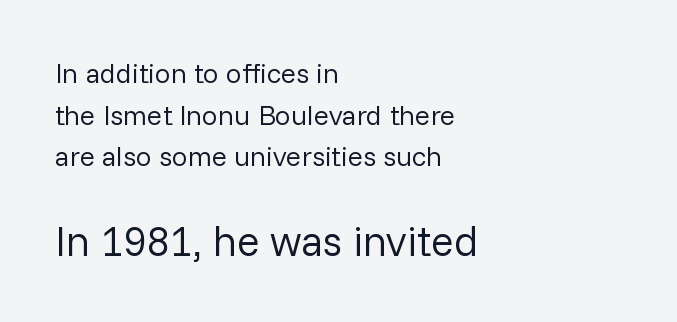
It's the straight-up-and-down kind of type. Letters have the restrained weight of plain body copy at most. A typesetter would call this proportional, since set widths differ per character. This is sans-serif lettering, the kind often seen on screens and signage.
